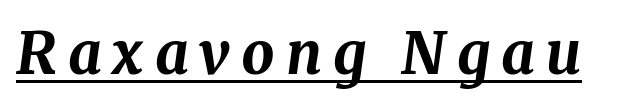
These lines are rendered in a variable-pitch font. The face used here appears with an underline applied. The passage shown leans; its letterforms are oblique. The glyphs have the mass of a bold cut.
